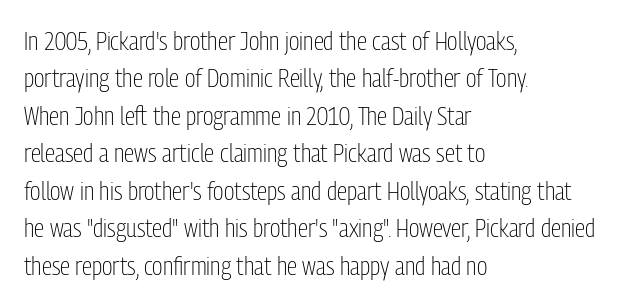
Is the letter spacing exaggerated? No — it looks like the ordinary default. This block has exactly the height ordinary leading produces. This is the regular roman posture of the typeface. Weight: not bold — regular or lighter.
